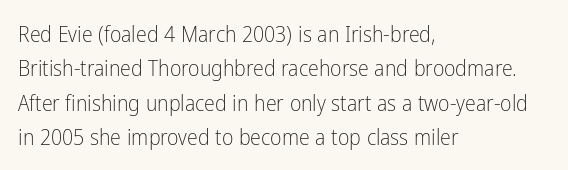
{"italic": "no", "bold": "no", "underline": "no", "align": "left", "line_spacing": "normal", "line_spacing_ratio": 1.56, "letter_spacing": "normal", "letter_spacing_em": 0.0, "glyph_px": 22}
